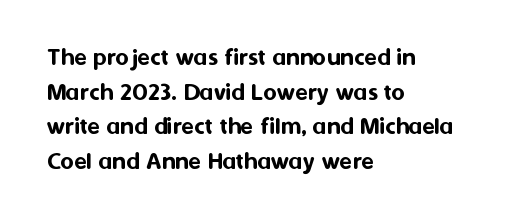
Q: Is the text italic (slanted)? A: No, it is upright.
Q: Is the text underlined? A: No.
Q: How is the paragraph aligned? A: Left-aligned.
Q: Is the spacing between letters normal or unusually wide? A: Normal.
Q: Is the spacing between lines tight, normal or loose? A: Normal.
